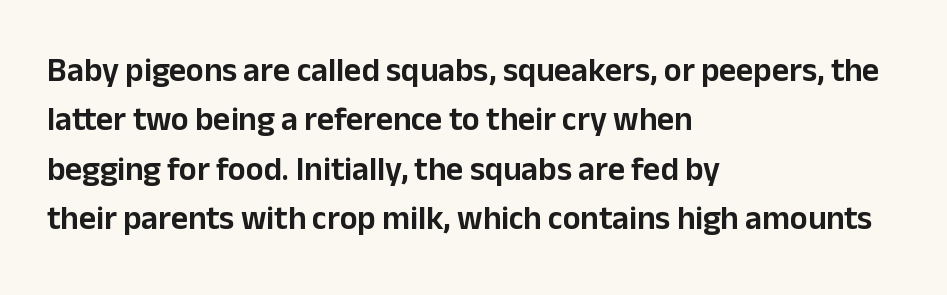
The image shows 33 px sans-serif type, upright; set left-aligned, normal line spacing (1.5x), normal letter spacing, not underlined; low stroke contrast and a medium x-height.
